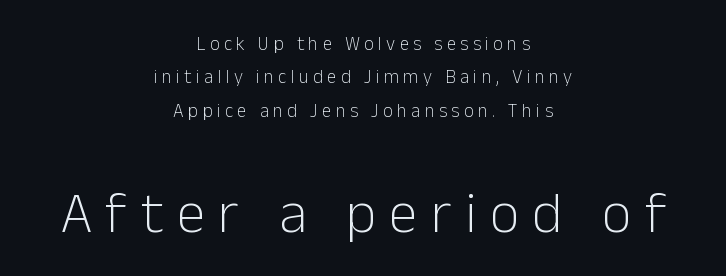
The image shows 58 px light sans-serif type, upright; set centered, line spacing 1.76x, unusually wide letter spacing (+0.23 em), not underlined; the second (bottom) block is 3.05x larger; low stroke contrast and a medium x-height.
